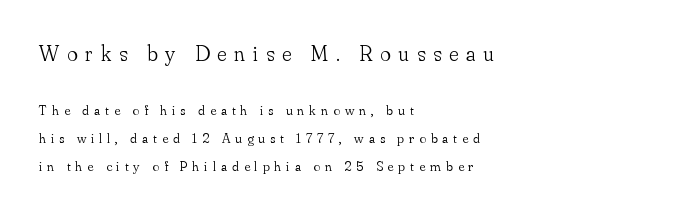
Underline: absent. The characters are drawn with everyday or finer stroke widths. Left-aligned paragraph, ragged on the right. The rendering uses a large line-height, opening up the rows. These two chunks differ in scale, with the top chunk taking the larger measure. Tracking here is generous; glyphs stand well apart from one another.
